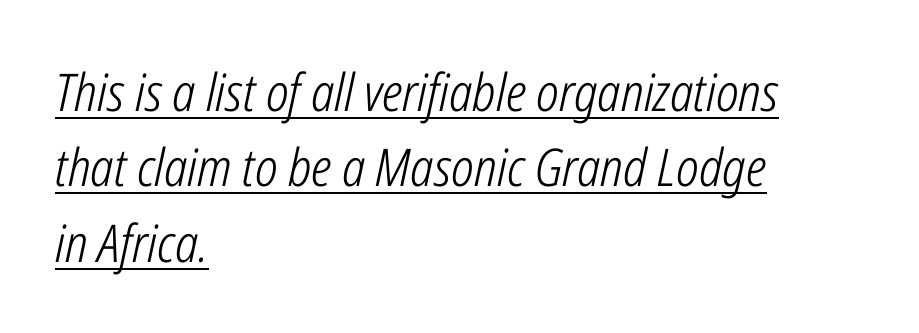
Q: Is the text bold? A: No.
Q: Is the text italic (slanted)? A: Yes, it leans right by about 12 degrees.
Q: Is the text underlined? A: Yes.
Q: How is the paragraph aligned? A: Left-aligned.
Q: Is the spacing between letters normal or unusually wide? A: Normal.
Q: Is the spacing between lines tight, normal or loose? A: Normal.
Q: Width (condensed, normal, or wide)? A: Condensed.
Q: Stroke contrast? A: Low.
Q: x-height? A: Medium.
Q: Monospaced? A: No.
